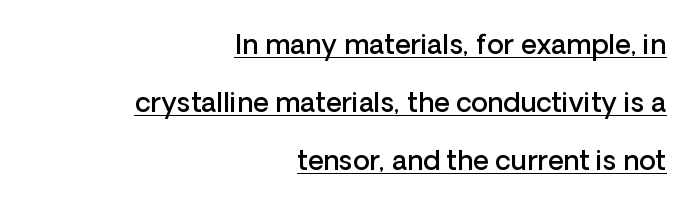
Q: Is the text bold? A: Semi-bold.
Q: Is the text italic (slanted)? A: No, it is upright.
Q: Is the text underlined? A: Yes.
Q: How is the paragraph aligned? A: Right-aligned.
Q: Is the spacing between letters normal or unusually wide? A: Normal.
Q: Is the spacing between lines tight, normal or loose? A: Loose.
